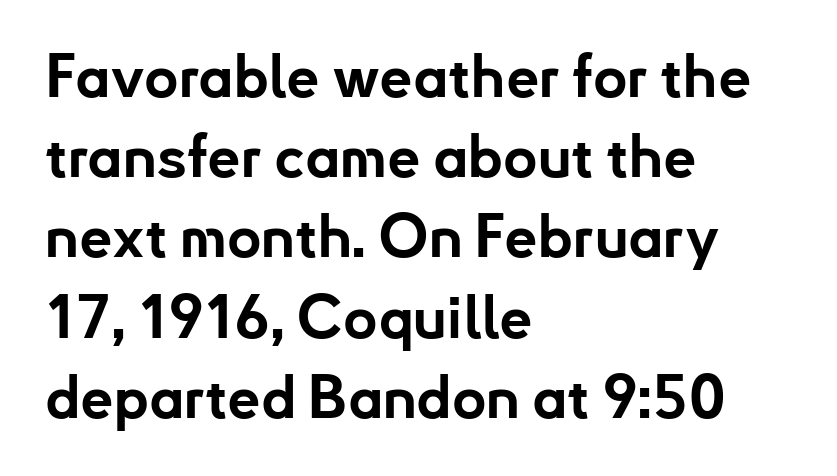
Q: Is the text bold? A: Yes.
Q: Is the text italic (slanted)? A: No, it is upright.
Q: Is the typeface a serif or a sans-serif typeface? A: Sans-serif.
Q: Is the text underlined? A: No.
Q: How is the paragraph aligned? A: Left-aligned.
Q: Is the spacing between letters normal or unusually wide? A: Normal.
Q: Is the spacing between lines tight, normal or loose? A: Normal.
Q: Width (condensed, normal, or wide)? A: Normal.
Q: Stroke contrast? A: Low.
Q: x-height? A: Small.
Q: Monospaced? A: No.
